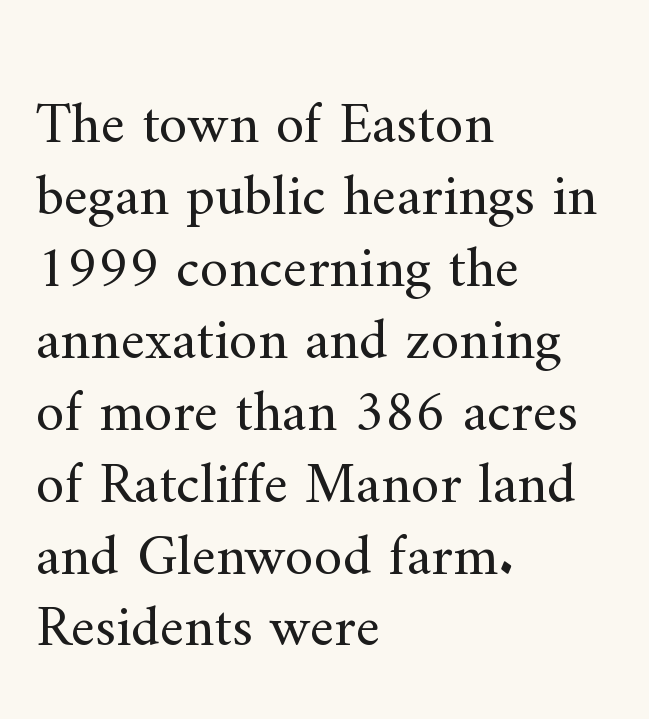
The image shows 58 px regular-weight serif type, upright; set left-aligned, line spacing 1.24x, normal letter spacing, not underlined; medium stroke contrast and a small x-height.
